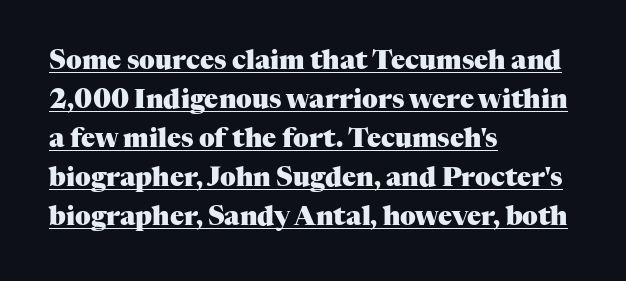
{"italic": "no", "bold": "yes", "underline": "yes", "align": "left", "line_spacing": "normal", "line_spacing_ratio": 1.5, "letter_spacing": "normal", "letter_spacing_em": 0.0, "glyph_px": 26}
